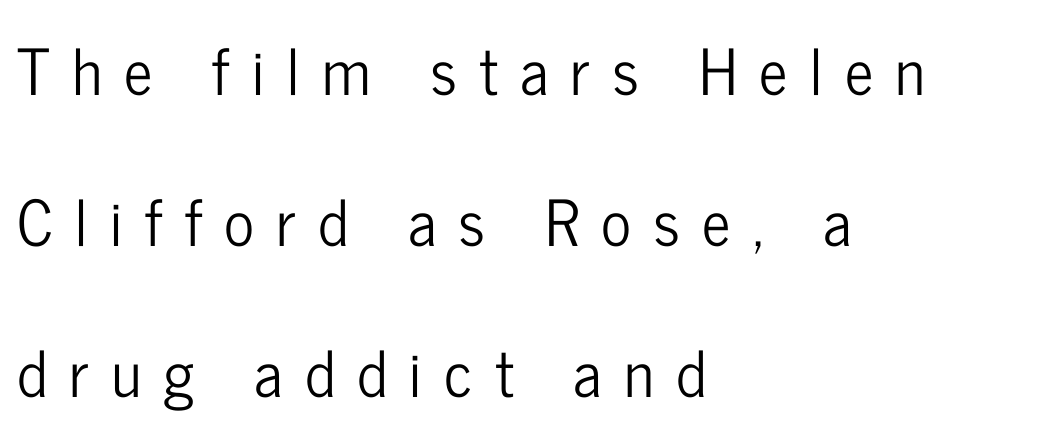
{"serif": "no", "italic": "no", "width": "condensed", "stroke_contrast": "low", "x_height": "medium", "monospaced": "no", "underline": "no", "align": "left", "line_spacing": "loose", "line_spacing_ratio": 2.4, "letter_spacing": "wide", "letter_spacing_em": 0.35, "glyph_px": 63}
